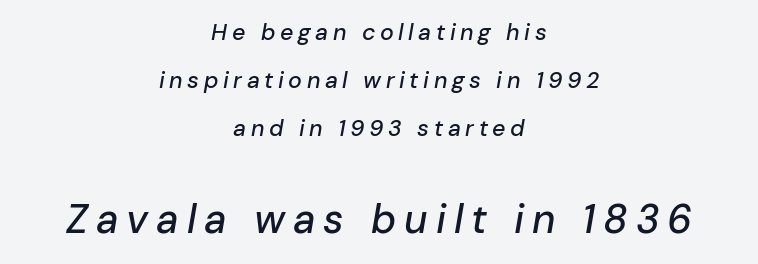
Q: Is the text italic (slanted)? A: Yes, it leans right by about 10 degrees.
Q: Is the text underlined? A: No.
Q: How is the paragraph aligned? A: Centered.
Q: Is the spacing between letters normal or unusually wide? A: Unusually wide.
Q: Is the spacing between lines tight, normal or loose? A: Loose.
Q: Which block of text is set in a larger size, the first (top) or the second (bottom)? A: The second (bottom) one.
Q: Width (condensed, normal, or wide)? A: Normal.
Q: Stroke contrast? A: Low.
Q: x-height? A: Medium.
Q: Monospaced? A: No.
